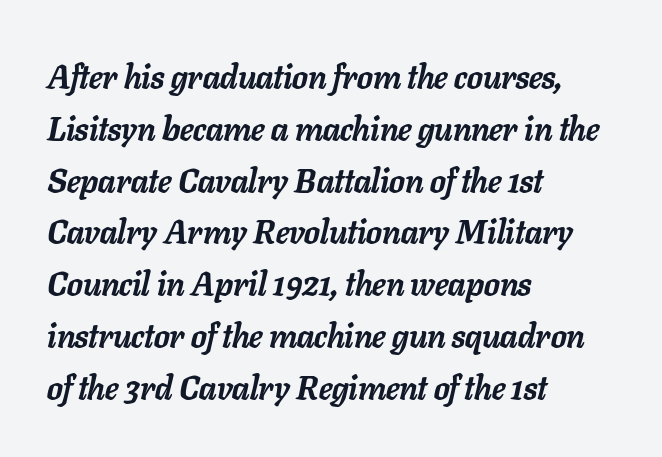
Q: Is the text bold? A: Yes.
Q: Is the text italic (slanted)? A: Yes, it leans right by about 11 degrees.
Q: Is the text underlined? A: No.
Q: How is the paragraph aligned? A: Left-aligned.
Q: Is the spacing between letters normal or unusually wide? A: Normal.
Q: Is the spacing between lines tight, normal or loose? A: Normal.
Q: Width (condensed, normal, or wide)? A: Normal.
Q: Stroke contrast? A: Low.
Q: x-height? A: Medium.
Q: Monospaced? A: No.
